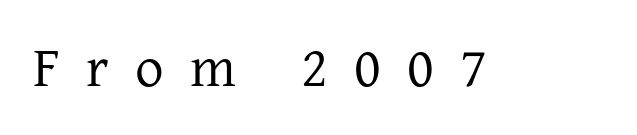
Q: Is the text bold? A: No.
Q: Is the text italic (slanted)? A: No, it is upright.
Q: Is the typeface a serif or a sans-serif typeface? A: Serif.
Q: Is the text underlined? A: No.
Q: Is the spacing between letters normal or unusually wide? A: Unusually wide.
Q: Width (condensed, normal, or wide)? A: Normal.
Q: Stroke contrast? A: Low.
Q: x-height? A: Medium.
Q: Monospaced? A: No.
